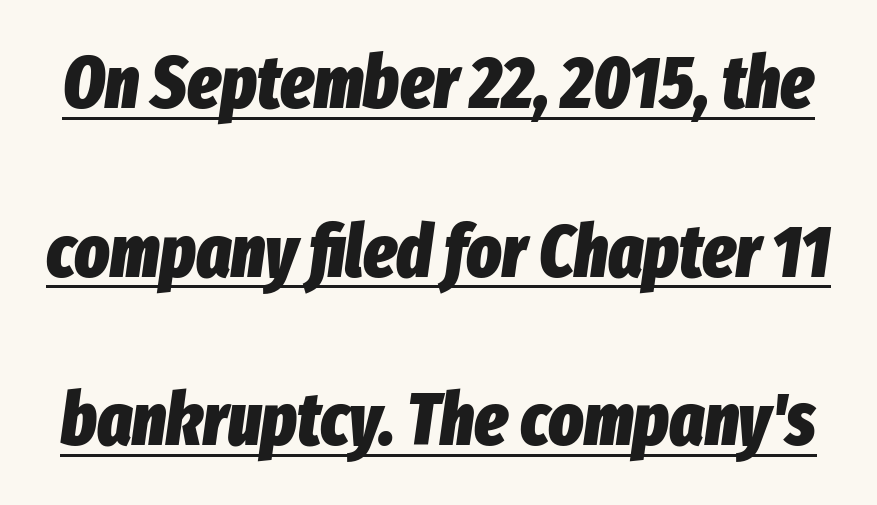
Successive baselines arrive slowly, with a big drop between each. A typesetter would call this zero additional tracking. Notice how the stems are inclined rather than vertical — that's the hallmark of italics. Character widths vary here, with narrow letters taking less room than wide ones.
